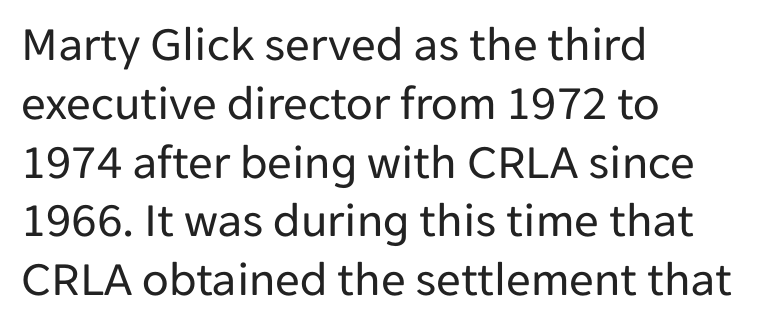
The image shows 49 px regular-weight sans-serif type, upright; set left-aligned, line spacing 1.2x, normal letter spacing, not underlined; low stroke contrast and a medium x-height.
